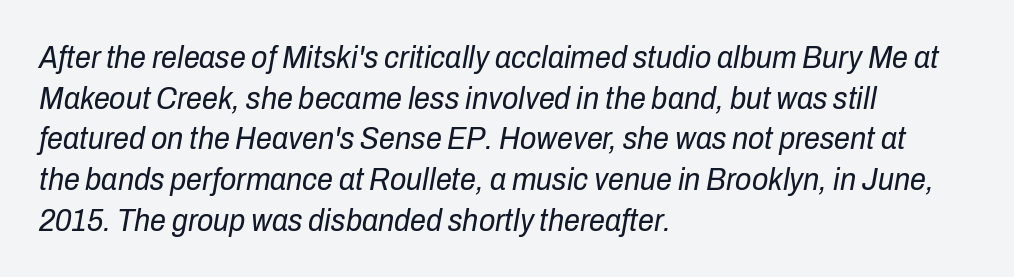
The rendering uses natural spacing where letterforms have individual widths. Short and long lines alike share a common starting point at left. The strokes are not fattened; the text isn't bold. Tracking here is standard; glyphs follow each other at the usual distance. Descender tails drop into unmarked territory.
